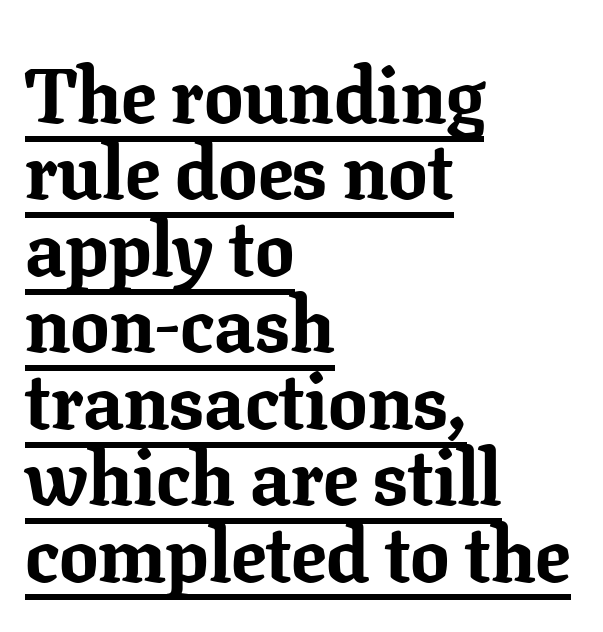
Serif or sans? Serif — the stroke terminals have little feet. Is there an underline? Yes — a line sits under the letters. These lines keep a tight, regular rhythm from letter to letter. The letters stand straight up with perfectly vertical stems. Strong, thick strokes mark this as bold type. All the whitespace from short lines collects on the right.
